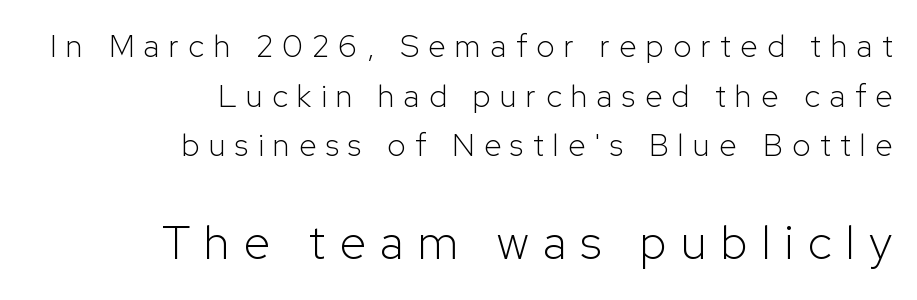
The image shows 47 px light sans-serif type, upright; set right-aligned, normal line spacing (1.6x), unusually wide letter spacing (+0.31 em), not underlined; the second (bottom) block is 1.52x larger; low stroke contrast and a medium x-height.
